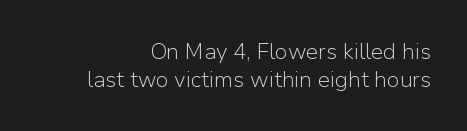
{"italic": "no", "bold": "no", "underline": "no", "line_spacing": "normal", "line_spacing_ratio": 1.27, "letter_spacing": "normal", "letter_spacing_em": 0.0, "glyph_px": 22}
